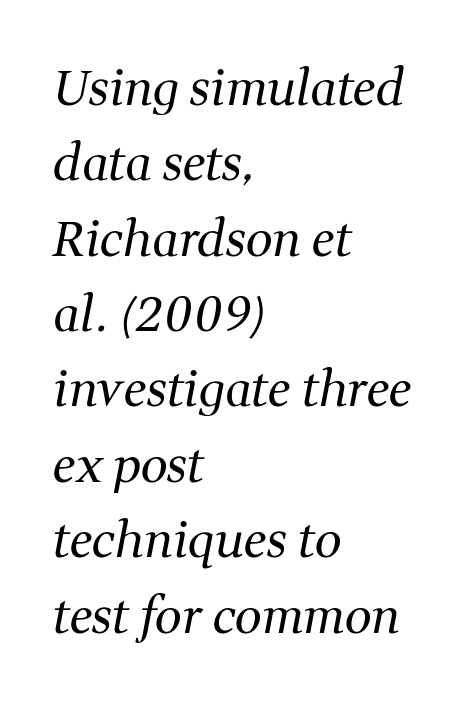
It's the slanting kind of type. The horizontal fit of the characters is conventional and even. A normal amount of white space separates one row of letters from the next. Spacing verdict: proportional, widths tailored to each character. The letters look calm and open, with moderate or lighter stems. The lines are quadded left.
